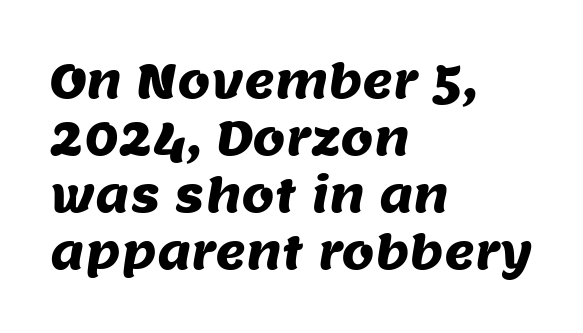
{"serif": "no", "width": "normal", "stroke_contrast": "medium", "x_height": "large", "monospaced": "no", "underline": "no", "align": "left", "line_spacing_ratio": 1.21, "letter_spacing": "normal", "letter_spacing_em": 0.0, "glyph_px": 47}
